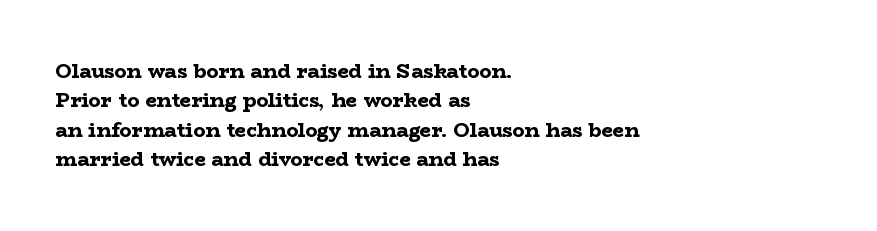
Emphasis by weight is at full strength: bold. The glyphs are unaccompanied by any horizontal stroke below them. Nothing unusual about the tracking: characters are spaced as the font intends. Do the letters lean? They stand straight. Every row of glyphs begins at an identical x-position on the left.
